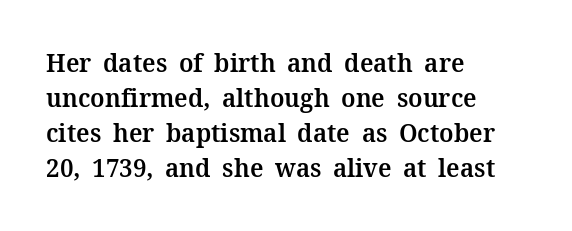
Q: Is the text bold? A: Semi-bold.
Q: Is the text italic (slanted)? A: No, it is upright.
Q: Is the text underlined? A: No.
Q: How is the paragraph aligned? A: Left-aligned.
Q: Is the spacing between letters normal or unusually wide? A: Normal.
Q: Is the spacing between lines tight, normal or loose? A: Normal.
